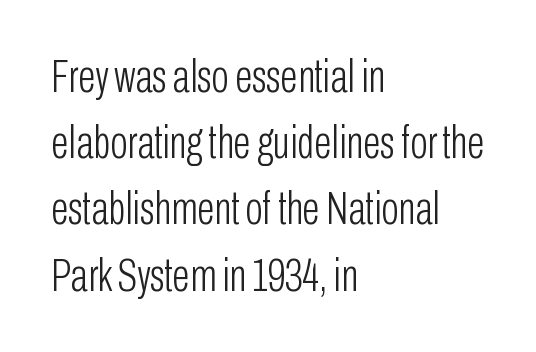
The image shows 46 px light, condensed sans-serif type, upright; set left-aligned, normal line spacing (1.44x), normal letter spacing, not underlined; low stroke contrast and a medium x-height.
